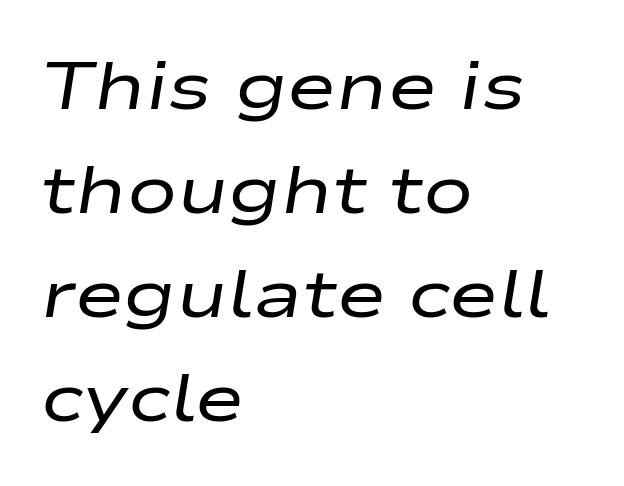
{"italic": "yes", "lean": "right", "slant_degrees": 9, "bold": "no", "weight": "regular", "width": "wide", "stroke_contrast": "low", "x_height": "medium", "monospaced": "no", "underline": "no", "align": "left", "line_spacing": "normal", "line_spacing_ratio": 1.55, "letter_spacing": "normal", "letter_spacing_em": 0.0, "glyph_px": 67}
